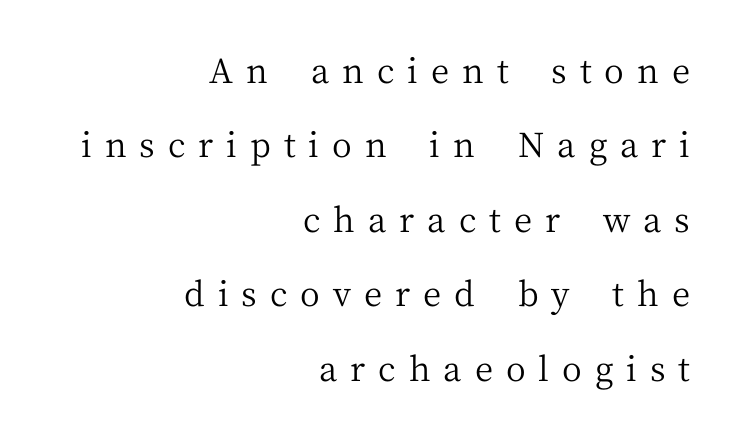
The image shows 34 px regular-weight serif type, upright; set right-aligned, loose line spacing (2.19x), unusually wide letter spacing (+0.38 em), not underlined; medium stroke contrast and a medium x-height.
